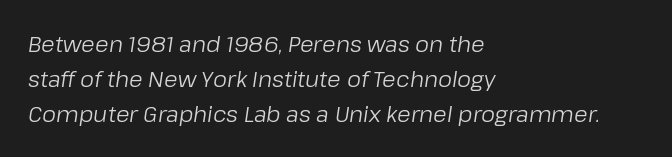
Horizontally, the lines are justified to the leading edge only. Beneath every word, the page is bare. There is no visible air inserted between adjacent glyphs. The line-height multiplier appears to be the usual default. Every character sits at an angle, as italics do.
